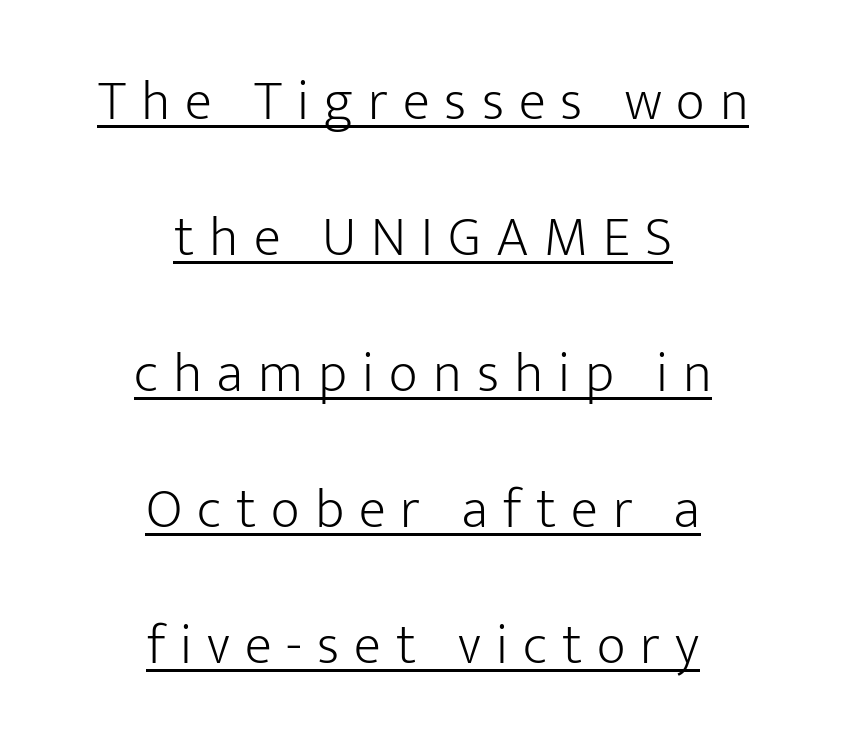
{"serif": "no", "italic": "no", "bold": "no", "weight": "light", "width": "normal", "stroke_contrast": "low", "x_height": "medium", "monospaced": "no", "underline": "yes", "align": "center", "line_spacing": "loose", "line_spacing_ratio": 2.43, "letter_spacing": "wide", "letter_spacing_em": 0.27, "glyph_px": 56}
